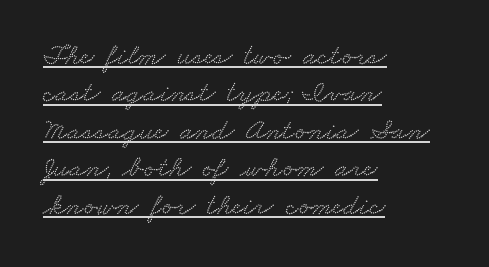
The image shows 30 px wide serif type; set left-aligned, normal line spacing (1.25x), normal letter spacing, underlined; low stroke contrast and a small x-height.
